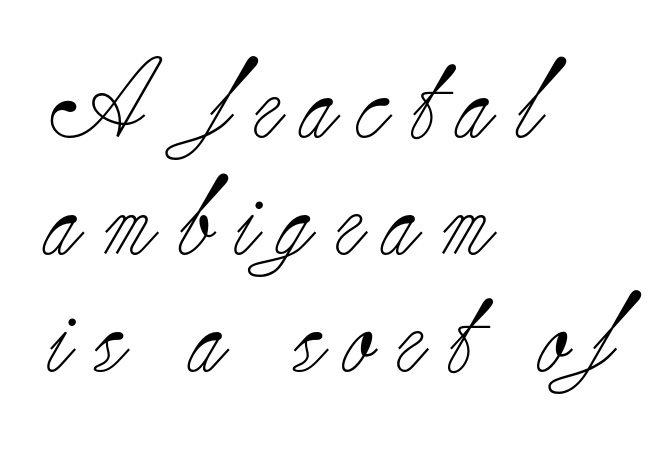
The image shows 79 px light serif type; set left-aligned, normal line spacing (1.48x), unusually wide letter spacing (+0.28 em), not underlined; low stroke contrast and a small x-height.
